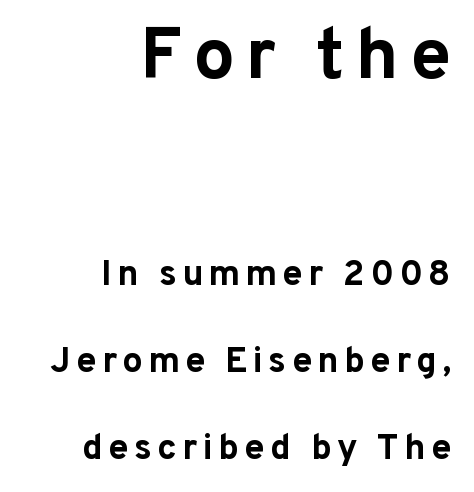
The image shows 73 px bold sans-serif type, upright; set right-aligned, loose line spacing (2.42x), not underlined; the first (top) block is 2.03x larger; low stroke contrast and a medium x-height.
